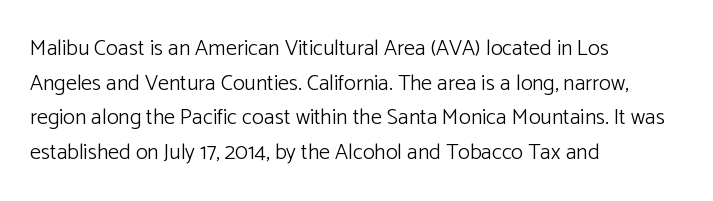
The image shows 22 px text type, upright; set left-aligned, normal line spacing (1.57x), normal letter spacing, not underlined.
